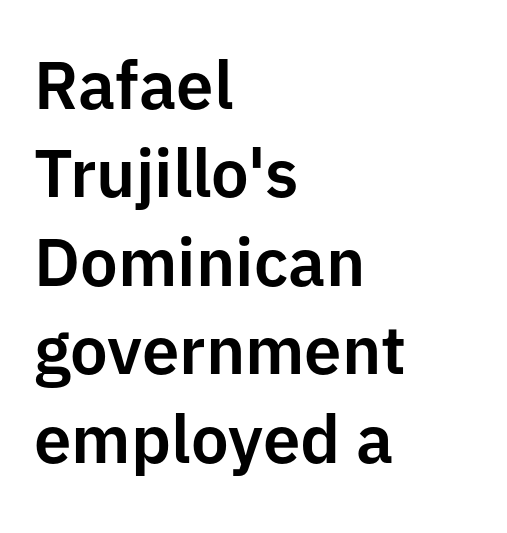
The image shows 67 px sans-serif type, upright; set left-aligned, normal line spacing (1.32x), normal letter spacing, not underlined; low stroke contrast and a medium x-height.
